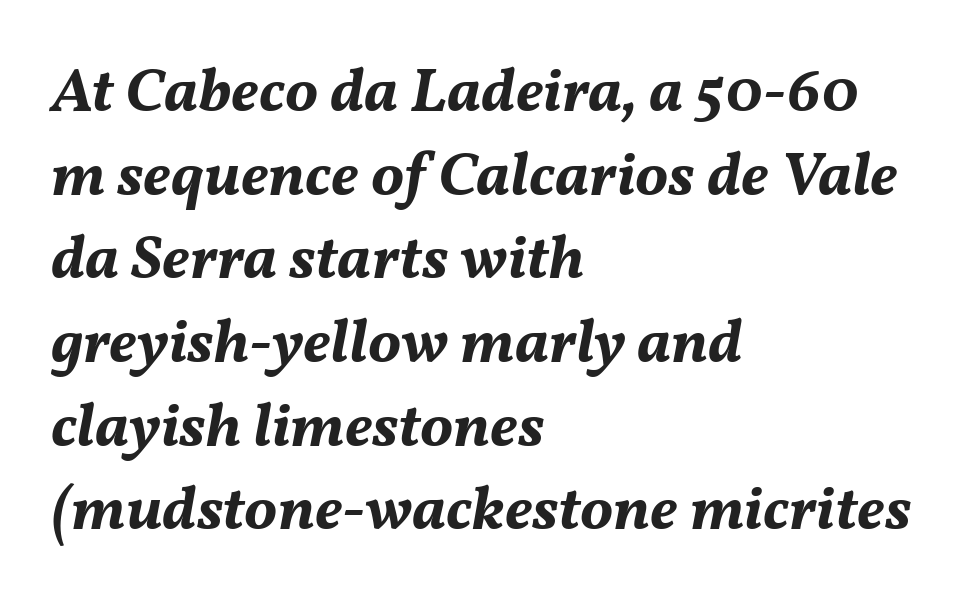
The image shows 62 px bold type, italic (leaning right); set left-aligned, normal line spacing (1.35x), normal letter spacing, not underlined; medium stroke contrast and a medium x-height.
